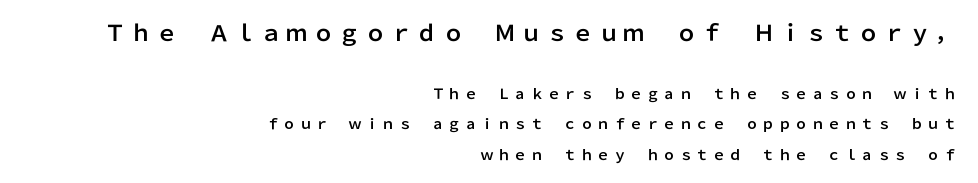
The image shows 22 px text type, upright; set right-aligned, loose line spacing (2.16x), not underlined; the first (top) block is 1.57x larger.
